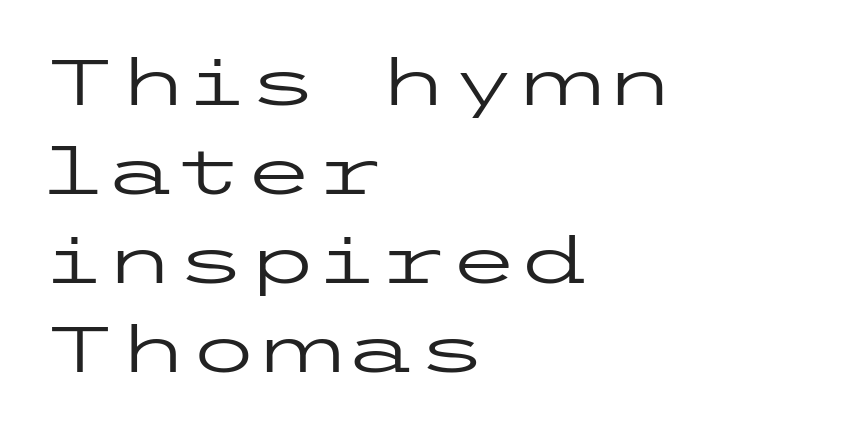
This rendering leaves character spacing at its baseline value. This rendering employs a face without finishing strokes, i.e., a sans-serif. Upright lettering throughout. The lines in this sample share a left origin and differ only in where they stop. Nothing heavy about these letters — not bold at all.
